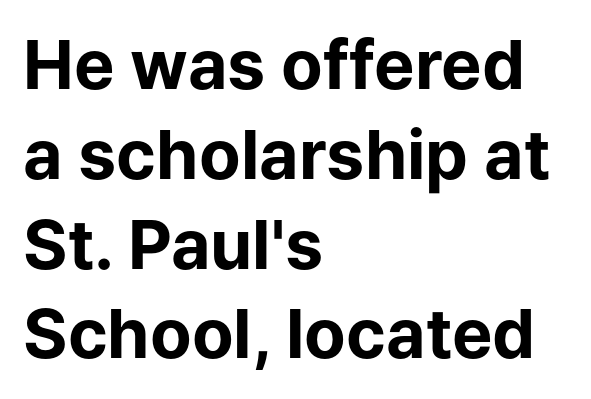
Q: Is the text bold? A: Yes.
Q: Is the text italic (slanted)? A: No, it is upright.
Q: Is the typeface a serif or a sans-serif typeface? A: Sans-serif.
Q: Is the text underlined? A: No.
Q: How is the paragraph aligned? A: Left-aligned.
Q: Is the spacing between letters normal or unusually wide? A: Normal.
Q: Is the spacing between lines tight, normal or loose? A: Normal.
Q: Width (condensed, normal, or wide)? A: Normal.
Q: Stroke contrast? A: Low.
Q: x-height? A: Medium.
Q: Monospaced? A: No.
